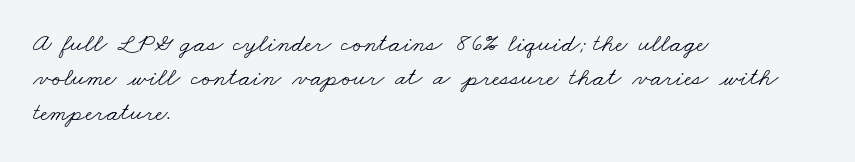
{"bold": "no", "underline": "no", "align": "left", "line_spacing": "normal", "line_spacing_ratio": 1.32, "letter_spacing": "normal", "letter_spacing_em": 0.0, "glyph_px": 26}
